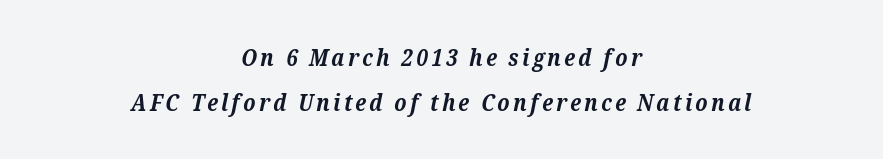
{"italic": "yes", "lean": "right", "slant_degrees": 12, "bold": "yes", "underline": "no", "align": "center", "line_spacing": "loose", "line_spacing_ratio": 1.95, "glyph_px": 23}
